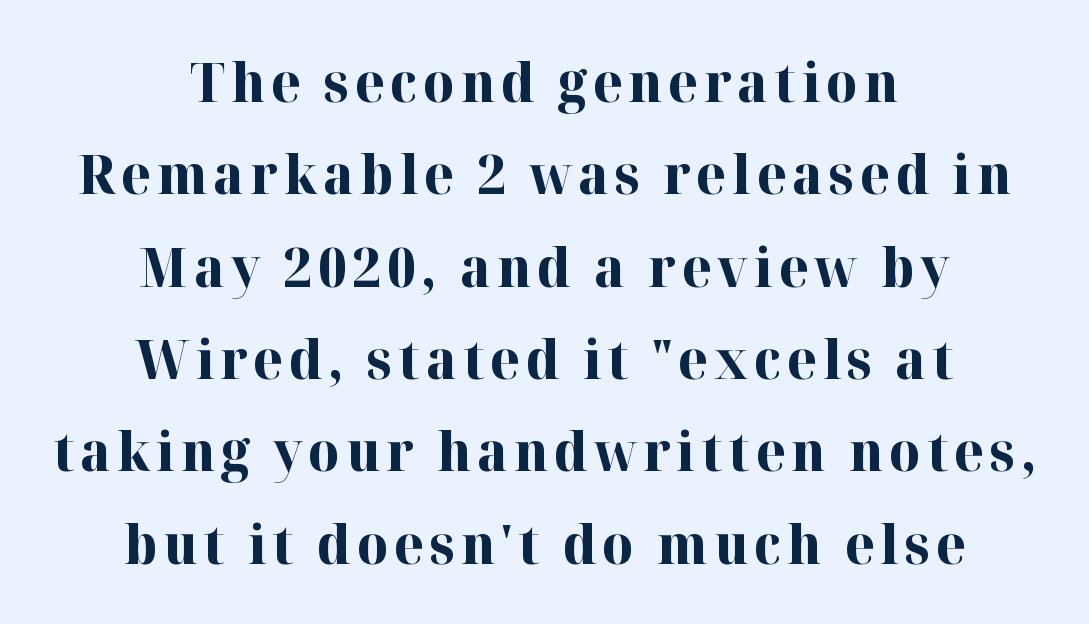
The image shows 54 px bold serif type, upright; set centered, line spacing 1.71x, not underlined; high stroke contrast and a medium x-height.
